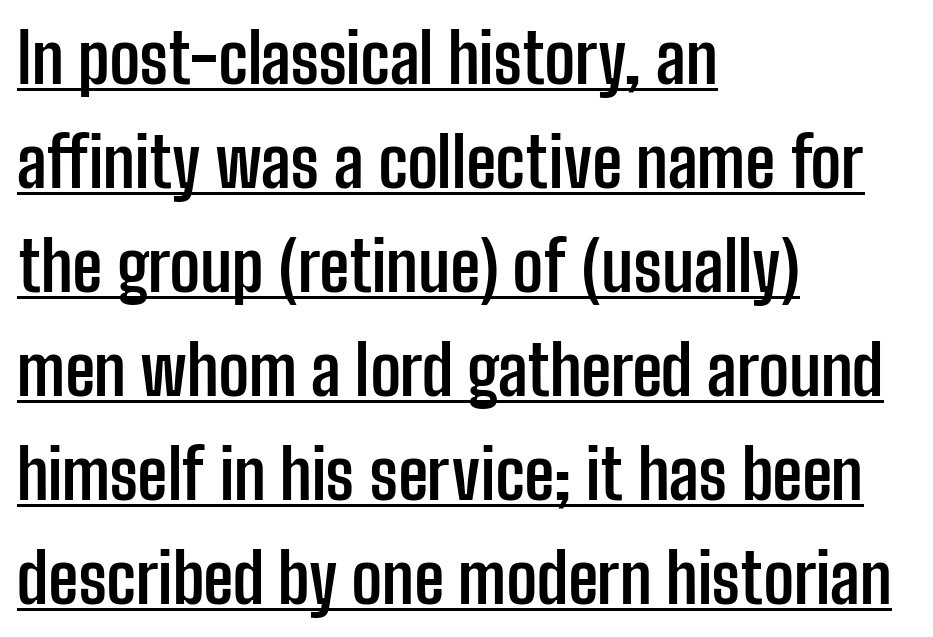
{"serif": "no", "italic": "no", "bold": "yes", "weight": "semibold", "width": "condensed", "stroke_contrast": "low", "x_height": "medium", "monospaced": "no", "underline": "yes", "align": "left", "line_spacing": "normal", "line_spacing_ratio": 1.53, "letter_spacing": "normal", "letter_spacing_em": 0.0, "glyph_px": 68}
